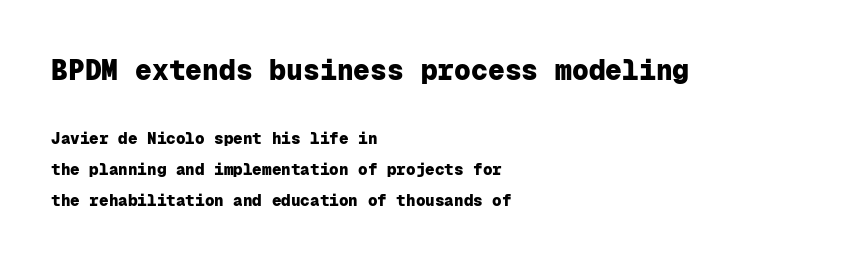
The rendering uses a bold face; every stroke is thick and dark. This sample uses plain, unmodified letter spacing. Each letter, wide or thin by design, is forced into the same width here. Characters remain perfectly vertical along every line.
